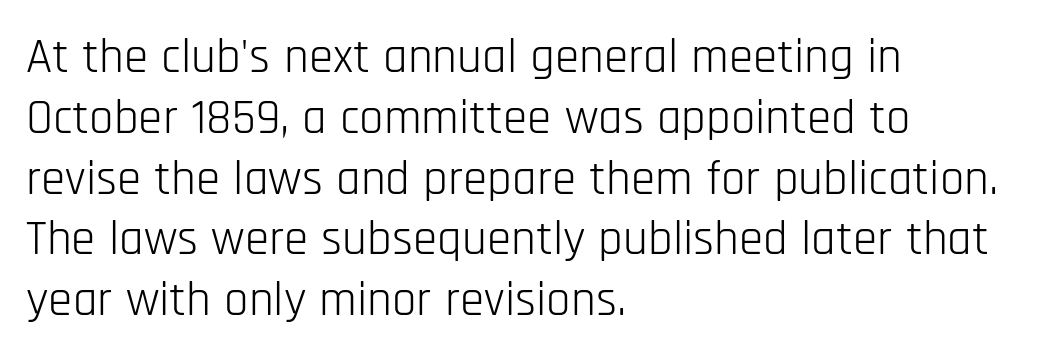
The image shows 49 px light, condensed sans-serif type, upright; set left-aligned, line spacing 1.24x, normal letter spacing, not underlined; low stroke contrast and a large x-height.
